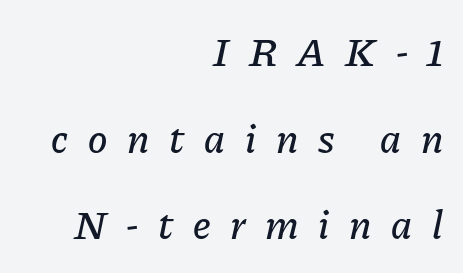
{"italic": "yes", "lean": "right", "slant_degrees": 11, "width": "normal", "stroke_contrast": "low", "x_height": "medium", "monospaced": "no", "underline": "no", "align": "right", "line_spacing": "loose", "line_spacing_ratio": 2.11, "letter_spacing": "wide", "letter_spacing_em": 0.48, "glyph_px": 41}
